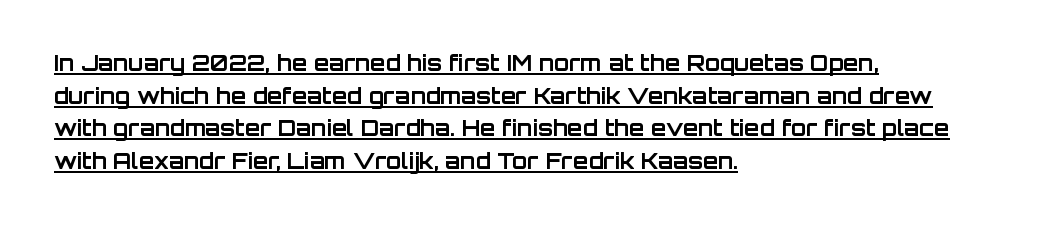
{"italic": "no", "bold": "yes", "underline": "yes", "align": "left", "line_spacing": "normal", "line_spacing_ratio": 1.48, "letter_spacing": "normal", "letter_spacing_em": 0.0, "glyph_px": 22}
